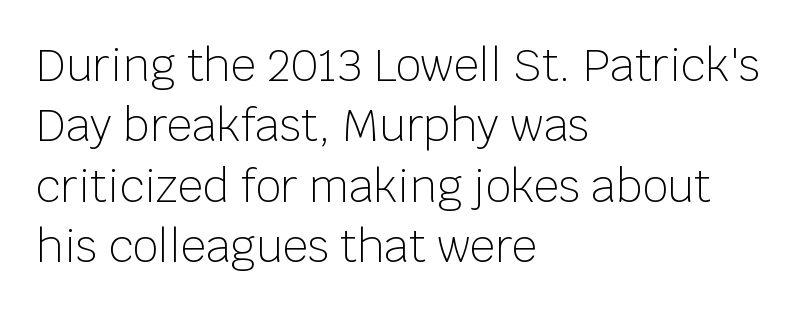
Q: Is the text bold? A: No.
Q: Is the text italic (slanted)? A: No, it is upright.
Q: Is the typeface a serif or a sans-serif typeface? A: Sans-serif.
Q: Is the text underlined? A: No.
Q: How is the paragraph aligned? A: Left-aligned.
Q: Is the spacing between letters normal or unusually wide? A: Normal.
Q: Is the spacing between lines tight, normal or loose? A: Normal.
Q: Width (condensed, normal, or wide)? A: Normal.
Q: Stroke contrast? A: Low.
Q: x-height? A: Large.
Q: Monospaced? A: No.
